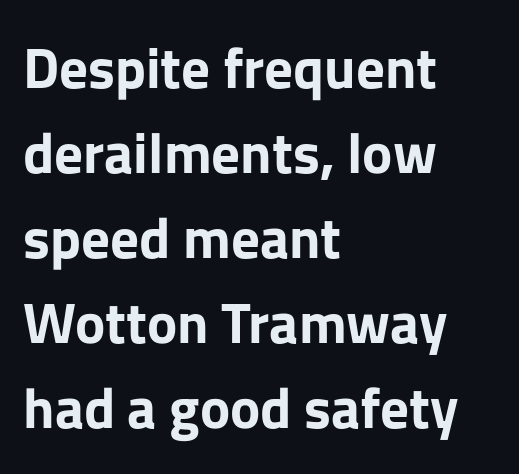
Q: Is the text bold? A: Yes.
Q: Is the text italic (slanted)? A: No, it is upright.
Q: Is the typeface a serif or a sans-serif typeface? A: Sans-serif.
Q: Is the text underlined? A: No.
Q: How is the paragraph aligned? A: Left-aligned.
Q: Is the spacing between letters normal or unusually wide? A: Normal.
Q: Is the spacing between lines tight, normal or loose? A: Normal.
Q: Width (condensed, normal, or wide)? A: Normal.
Q: Stroke contrast? A: Low.
Q: x-height? A: Medium.
Q: Monospaced? A: No.
